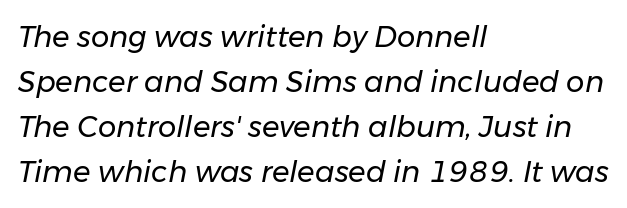
{"italic": "yes", "lean": "right", "slant_degrees": 11, "bold": "no", "weight": "regular", "width": "normal", "stroke_contrast": "low", "x_height": "medium", "monospaced": "no", "underline": "no", "align": "left", "line_spacing": "normal", "line_spacing_ratio": 1.55, "letter_spacing": "normal", "letter_spacing_em": 0.0, "glyph_px": 29}
